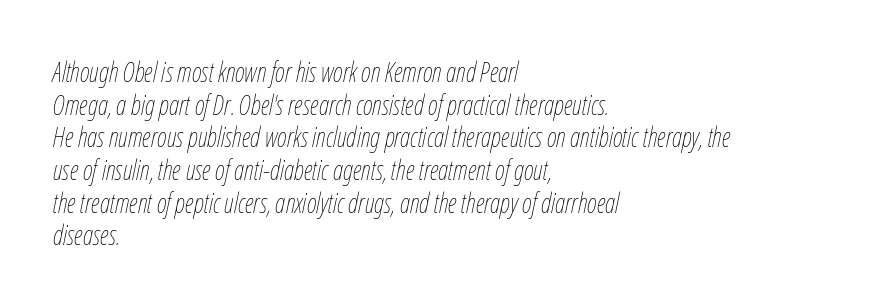
{"italic": "yes", "lean": "right", "slant_degrees": 12, "bold": "no", "underline": "no", "align": "left", "line_spacing_ratio": 1.21, "letter_spacing": "normal", "letter_spacing_em": 0.0, "glyph_px": 27}
